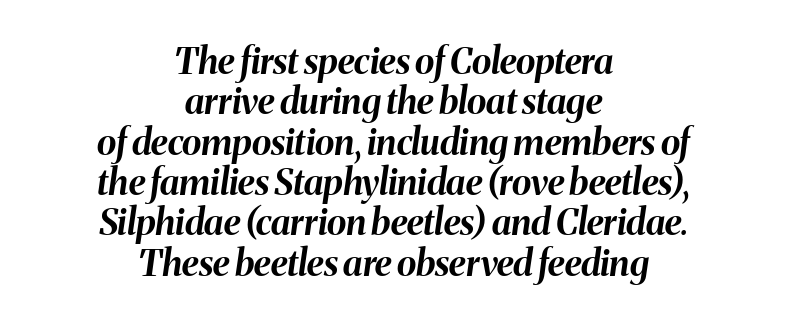
{"italic": "yes", "lean": "right", "slant_degrees": 8, "bold": "yes", "weight": "bold", "width": "normal", "stroke_contrast": "medium", "x_height": "medium", "monospaced": "no", "underline": "no", "align": "center", "line_spacing": "tight", "line_spacing_ratio": 1.12, "letter_spacing": "normal", "letter_spacing_em": 0.0, "glyph_px": 36}
